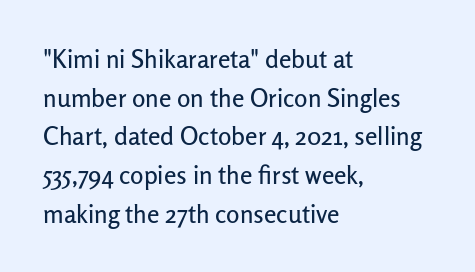
The image shows 25 px text type, upright; set left-aligned, normal line spacing (1.55x), normal letter spacing, not underlined.
